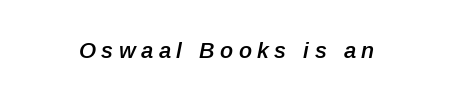
The image shows 22 px text type, italic (leaning right); set unusually wide letter spacing (+0.25 em), not underlined.
